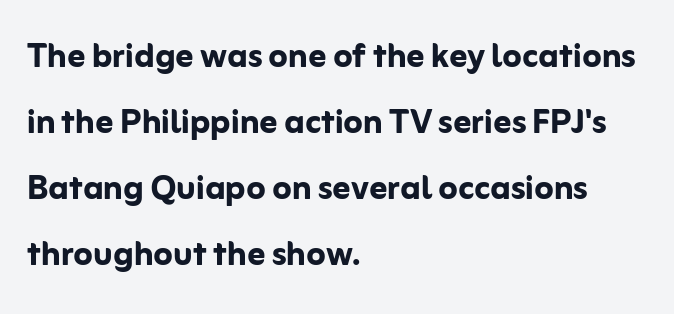
Q: Is the text bold? A: Yes.
Q: Is the text italic (slanted)? A: No, it is upright.
Q: Is the typeface a serif or a sans-serif typeface? A: Sans-serif.
Q: Is the text underlined? A: No.
Q: How is the paragraph aligned? A: Left-aligned.
Q: Is the spacing between letters normal or unusually wide? A: Normal.
Q: Is the spacing between lines tight, normal or loose? A: Normal.
Q: Width (condensed, normal, or wide)? A: Normal.
Q: Stroke contrast? A: Low.
Q: x-height? A: Medium.
Q: Monospaced? A: No.
